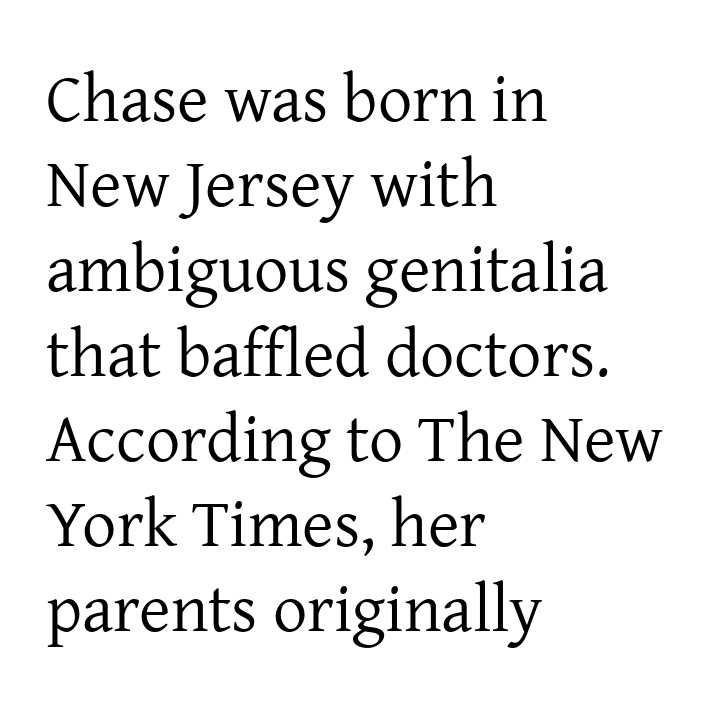
Is there much room between lines? A standard amount, neither cramped nor airy. The words here are not underlined. A light-to-regular cut is what we see here. Horizontal alignment here is leftward, the default for most running prose. Every character sits straight up, as roman type does.
